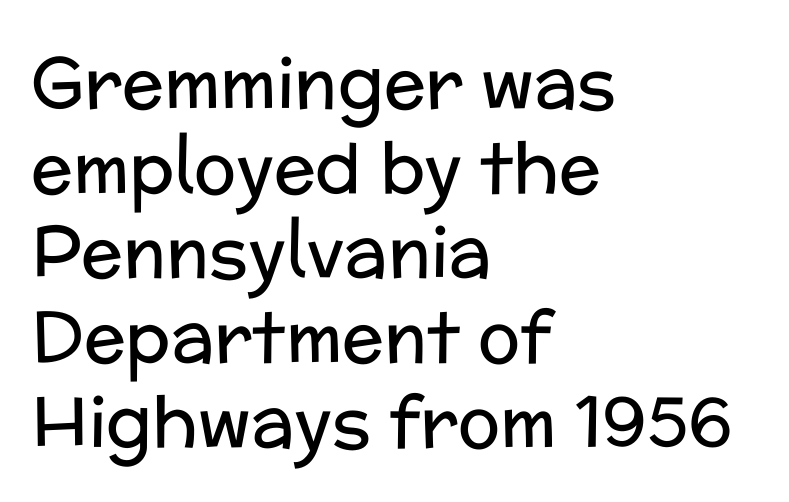
{"serif": "no", "italic": "no", "bold": "no", "weight": "regular", "width": "normal", "stroke_contrast": "low", "x_height": "medium", "monospaced": "no", "underline": "no", "align": "left", "line_spacing_ratio": 1.21, "letter_spacing": "normal", "letter_spacing_em": 0.0, "glyph_px": 70}
